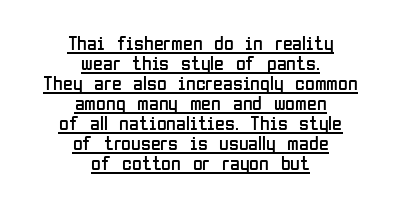
{"italic": "no", "bold": "no", "underline": "yes", "align": "center", "line_spacing": "tight", "line_spacing_ratio": 1.0, "letter_spacing": "normal", "letter_spacing_em": 0.0, "glyph_px": 20}
